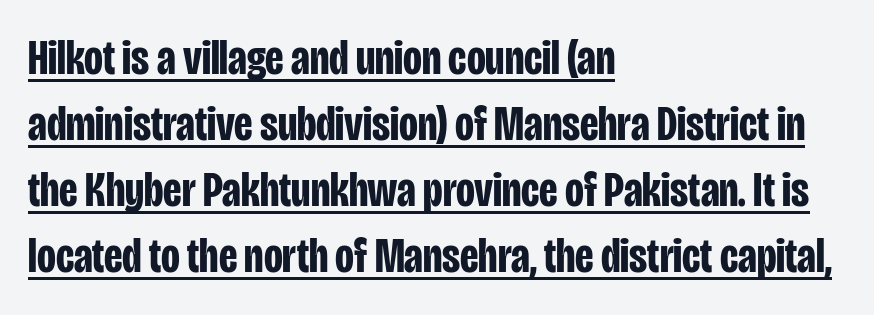
{"serif": "no", "italic": "no", "bold": "yes", "weight": "bold", "width": "condensed", "stroke_contrast": "low", "x_height": "large", "monospaced": "no", "underline": "yes", "align": "left", "line_spacing": "normal", "line_spacing_ratio": 1.35, "letter_spacing": "normal", "letter_spacing_em": 0.0, "glyph_px": 49}
